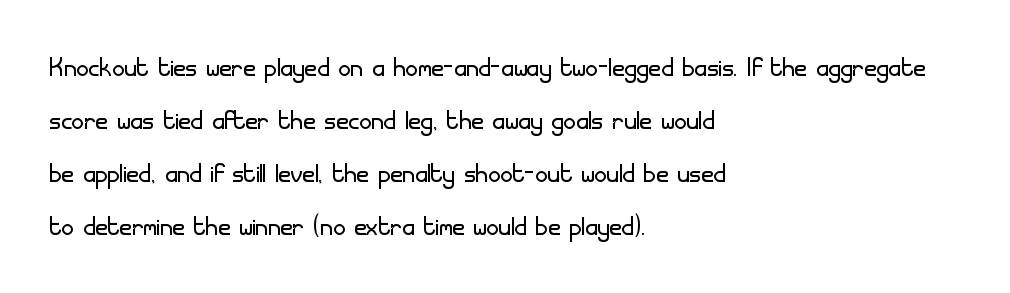
Q: Is the text bold? A: No.
Q: Is the text italic (slanted)? A: No, it is upright.
Q: Is the typeface a serif or a sans-serif typeface? A: Sans-serif.
Q: Is the text underlined? A: No.
Q: How is the paragraph aligned? A: Left-aligned.
Q: Is the spacing between letters normal or unusually wide? A: Normal.
Q: Is the spacing between lines tight, normal or loose? A: Normal.
Q: Width (condensed, normal, or wide)? A: Normal.
Q: Stroke contrast? A: Low.
Q: x-height? A: Small.
Q: Monospaced? A: No.
